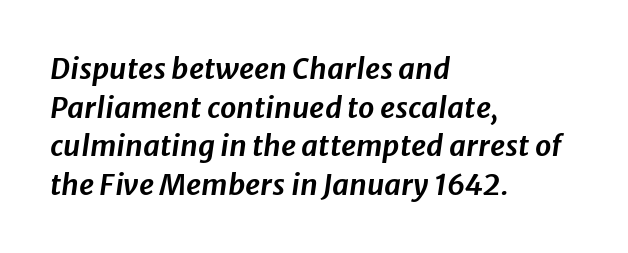
Q: Is the text italic (slanted)? A: Yes, it leans right by about 8 degrees.
Q: Is the text underlined? A: No.
Q: How is the paragraph aligned? A: Left-aligned.
Q: Is the spacing between letters normal or unusually wide? A: Normal.
Q: Is the spacing between lines tight, normal or loose? A: Normal.
Q: Width (condensed, normal, or wide)? A: Normal.
Q: Stroke contrast? A: Low.
Q: x-height? A: Medium.
Q: Monospaced? A: No.
